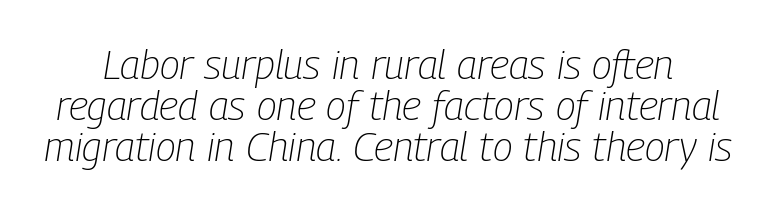
The image shows 41 px light, condensed type, italic (leaning right); set tight line spacing (1.0x), normal letter spacing, not underlined; low stroke contrast and a medium x-height.
